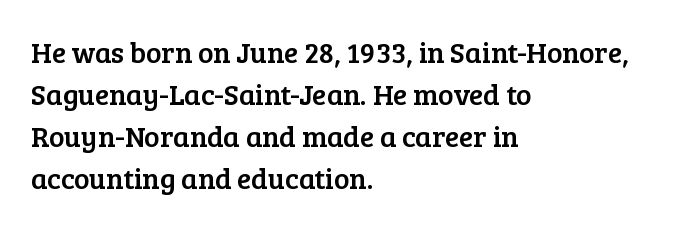
{"serif": "yes", "italic": "no", "width": "normal", "stroke_contrast": "low", "x_height": "medium", "monospaced": "no", "underline": "no", "align": "left", "line_spacing": "normal", "line_spacing_ratio": 1.45, "letter_spacing": "normal", "letter_spacing_em": 0.0, "glyph_px": 29}
